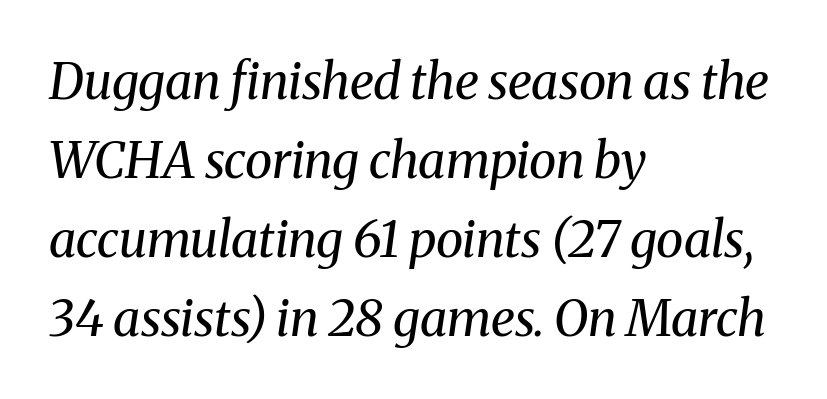
Compared with typical paragraphs, the rows here are spaced about the same. Characters are canted at an angle relative to the baseline's perpendicular. The baseline area is clear. The strokes carry an ordinary text weight at most. You could call the tracking neutral — neither tight nor loose.
